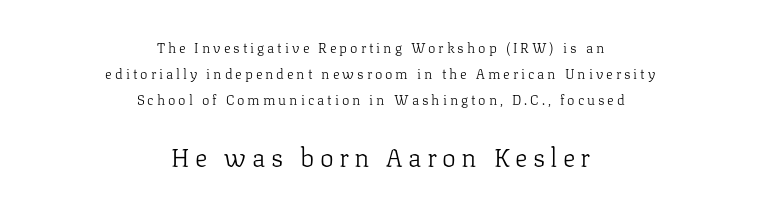
{"italic": "no", "bold": "no", "underline": "no", "align": "center", "line_spacing_ratio": 1.87, "letter_spacing": "wide", "letter_spacing_em": 0.21, "larger_block": "second", "size_ratio": 1.86, "glyph_px": 26}
